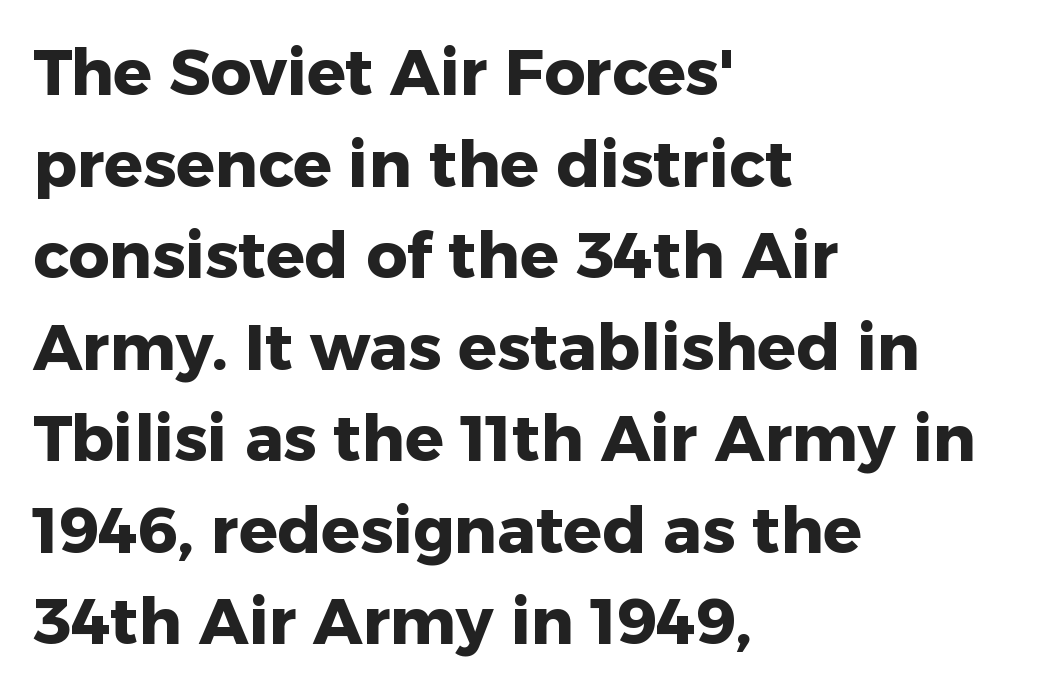
Notice how the passage keeps a crisp vertical edge on the left only. The face used here is proportionally spaced, like ordinary book or web type. Caption: bold face, heavy strokes. Every character sits straight up, as roman type does. This is sans-serif lettering, the kind often seen on screens and signage. Whoever set this chose a conventional vertical rhythm.
